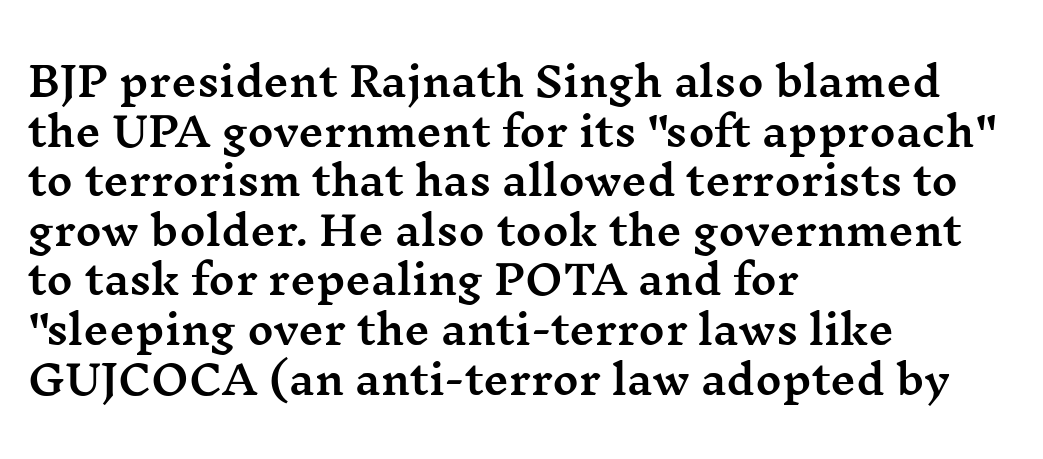
Q: Is the text italic (slanted)? A: No, it is upright.
Q: Is the typeface a serif or a sans-serif typeface? A: Serif.
Q: Is the text underlined? A: No.
Q: How is the paragraph aligned? A: Left-aligned.
Q: Is the spacing between letters normal or unusually wide? A: Normal.
Q: Width (condensed, normal, or wide)? A: Wide.
Q: Stroke contrast? A: Medium.
Q: x-height? A: Medium.
Q: Monospaced? A: No.
